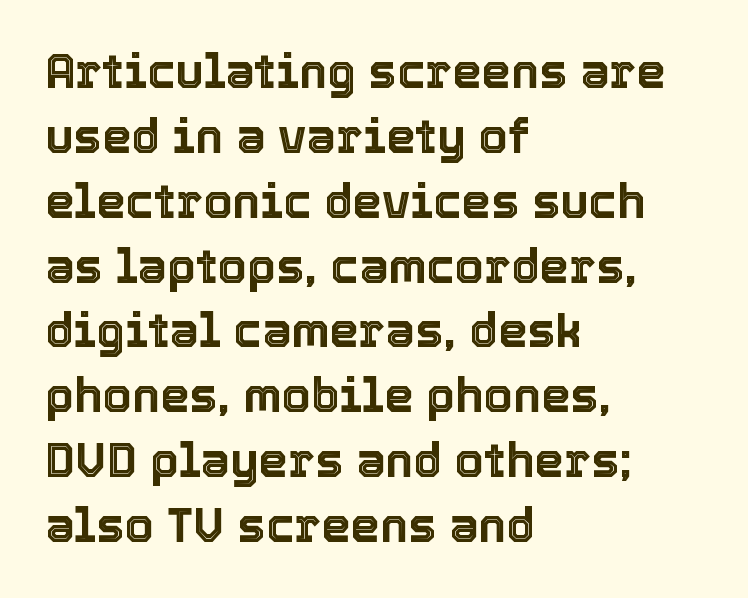
The image shows 47 px text type, upright; set left-aligned, normal line spacing (1.38x), normal letter spacing, not underlined; a medium x-height.
